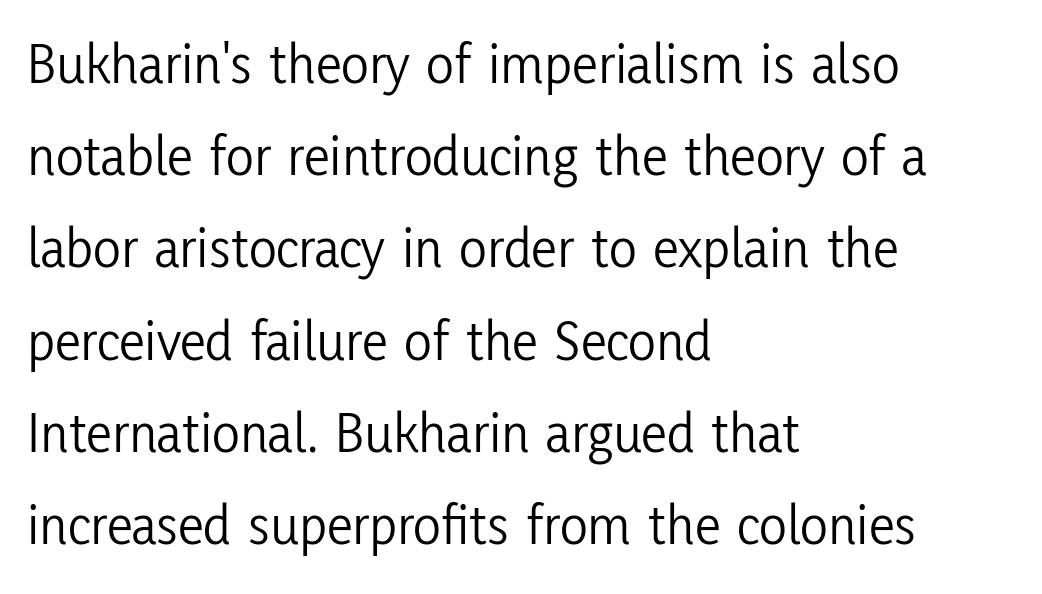
{"serif": "no", "italic": "no", "bold": "no", "weight": "light", "width": "condensed", "stroke_contrast": "low", "x_height": "medium", "monospaced": "no", "underline": "no", "align": "left", "line_spacing": "normal", "line_spacing_ratio": 1.59, "letter_spacing": "normal", "letter_spacing_em": 0.0, "glyph_px": 58}
